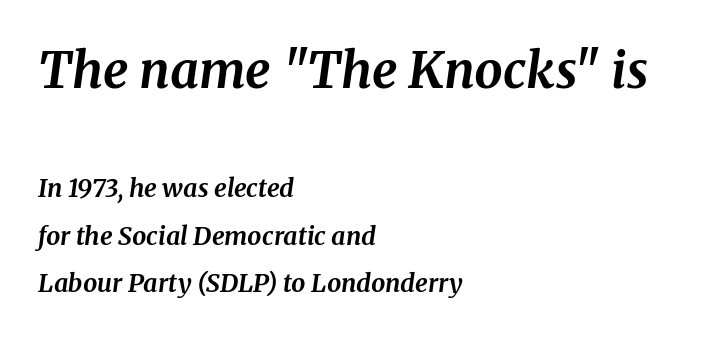
The image shows 50 px bold serif type, italic (leaning right); set left-aligned, line spacing 1.89x, normal letter spacing, not underlined; the first (top) block is 2.0x larger; medium stroke contrast and a medium x-height.
